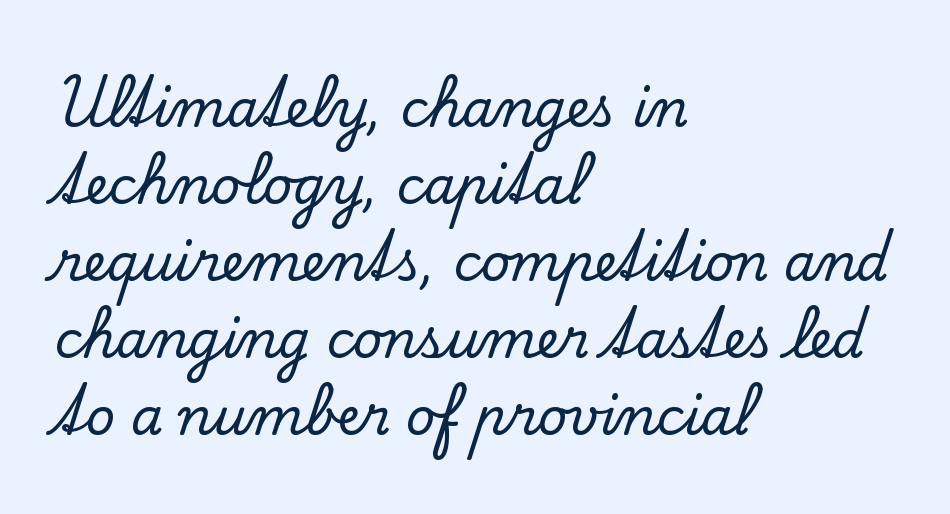
In CSS terms this would be text-align: left. Observe the serifs anchoring each vertical stroke in this sample. A typesetter would call this zero additional tracking. Vertical spacing — default.
